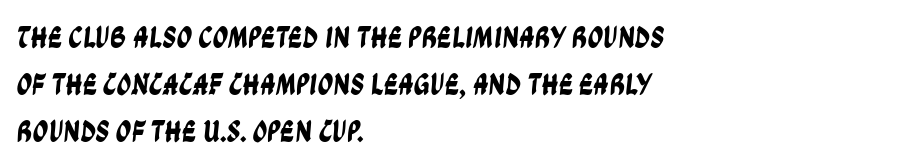
Font category for this specimen: sans-serif. The space directly below the letters is spotless. Vertical spacing — default. Do the characters align in a grid? No, the font is proportional. Casual observation: everything's shoved over to the left. A typesetter would call this zero additional tracking.
